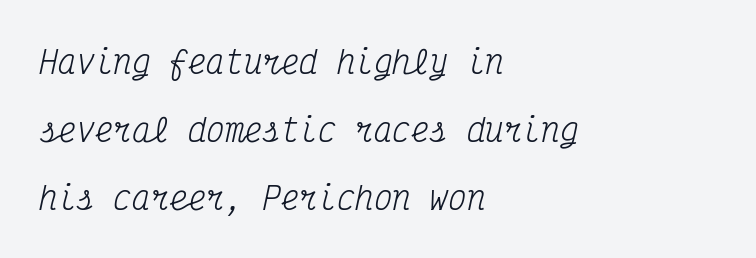
Little horizontal feet cap the strokes, marking this as serif type. It's the slanting kind of type. Is there much room between lines? Yes — plenty of vertical air separates them. The text block is weighted toward the left margin, trailing off unevenly rightward. Nothing heavy about these letters — not bold at all.
